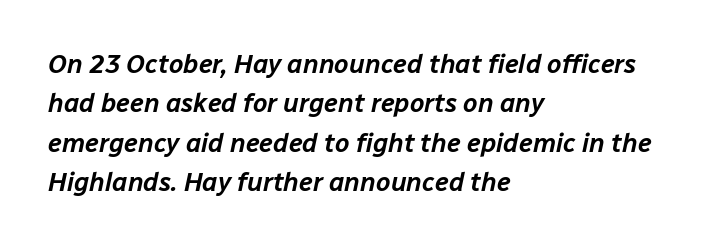
The image shows 26 px text type, italic (leaning right); set left-aligned, normal line spacing (1.51x), normal letter spacing, not underlined.
